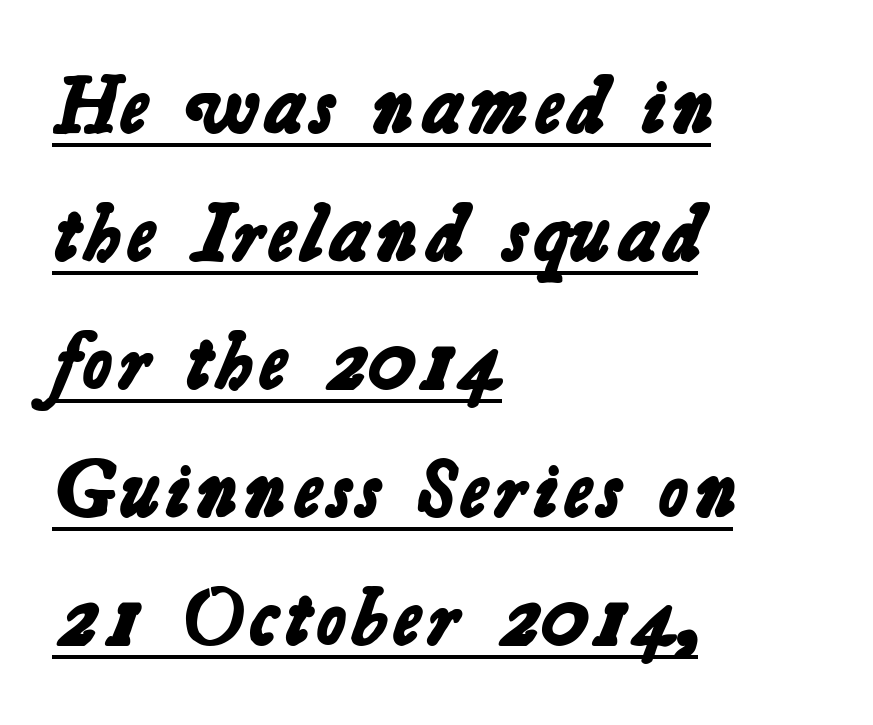
Q: Is the text bold? A: Yes.
Q: Is the typeface a serif or a sans-serif typeface? A: Sans-serif.
Q: Is the text underlined? A: Yes.
Q: How is the paragraph aligned? A: Left-aligned.
Q: Is the spacing between letters normal or unusually wide? A: Normal.
Q: Is the spacing between lines tight, normal or loose? A: Normal.
Q: Width (condensed, normal, or wide)? A: Normal.
Q: Stroke contrast? A: Low.
Q: x-height? A: Medium.
Q: Monospaced? A: No.
